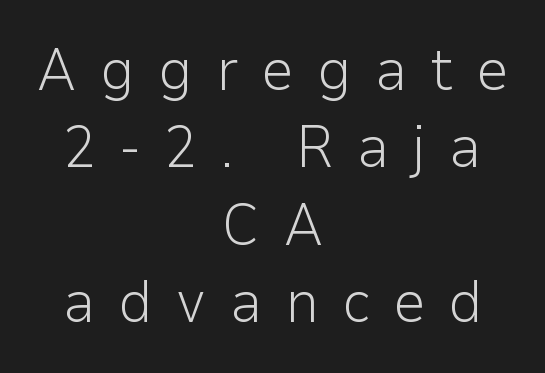
{"serif": "no", "italic": "no", "bold": "no", "weight": "light", "width": "normal", "stroke_contrast": "low", "x_height": "medium", "monospaced": "no", "underline": "no", "align": "center", "line_spacing": "normal", "line_spacing_ratio": 1.31, "letter_spacing": "wide", "letter_spacing_em": 0.39, "glyph_px": 59}
